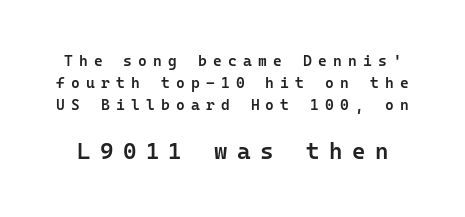
The image shows 23 px text type, upright; set normal line spacing (1.47x), unusually wide letter spacing (+0.41 em), not underlined; the second (bottom) block is 1.53x larger.
